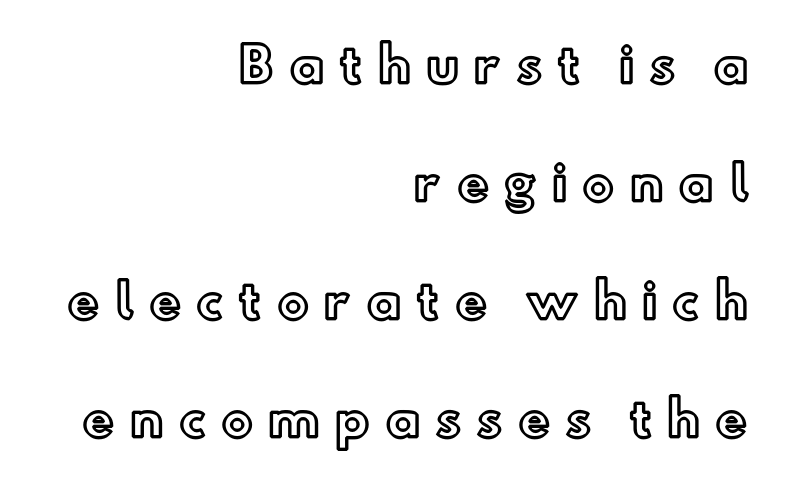
Q: Is the text italic (slanted)? A: No, it is upright.
Q: Is the text underlined? A: No.
Q: How is the paragraph aligned? A: Right-aligned.
Q: Is the spacing between letters normal or unusually wide? A: Unusually wide.
Q: Is the spacing between lines tight, normal or loose? A: Loose.
Q: Width (condensed, normal, or wide)? A: Normal.
Q: x-height? A: Small.
Q: Monospaced? A: No.
